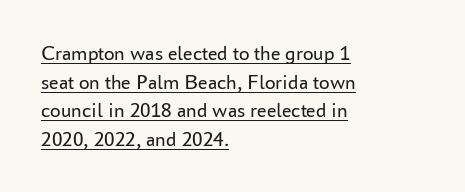
The image shows 21 px text type, upright; set left-aligned, normal line spacing (1.36x), normal letter spacing, underlined.
